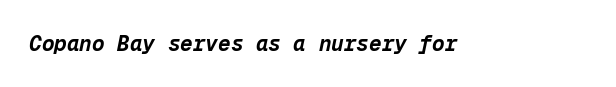
The image shows 21 px bold type, italic (leaning right); set normal letter spacing, not underlined.
